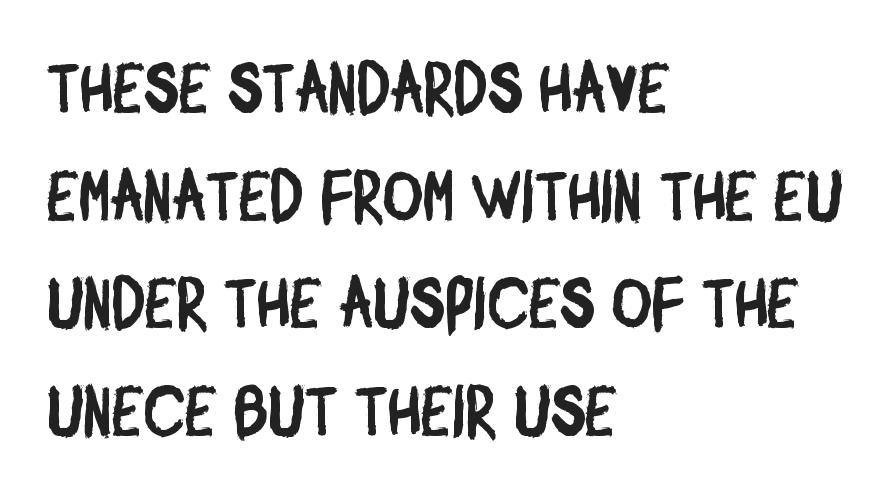
Think of a printed novel: that variable character pitch is what you see here. Horizontal bands of white between lines are of average thickness. Note: no serifs on the glyphs. A clean baseline with only descenders dipping below it. Look at the tracking — it's just the regular setting, nothing added.
